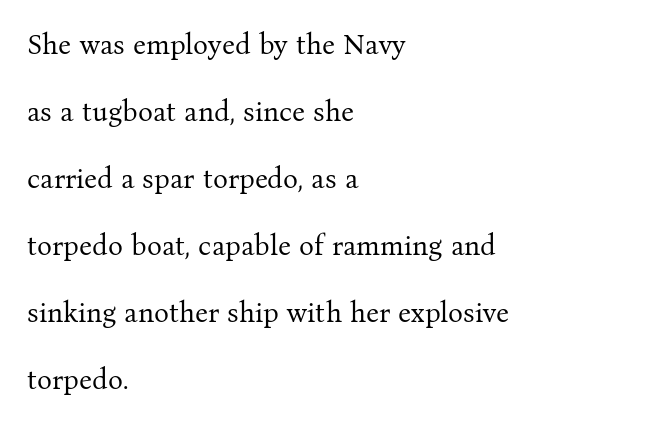
{"serif": "yes", "italic": "no", "bold": "no", "weight": "regular", "width": "normal", "stroke_contrast": "medium", "x_height": "medium", "monospaced": "no", "underline": "no", "align": "left", "line_spacing": "loose", "line_spacing_ratio": 2.39, "letter_spacing": "normal", "letter_spacing_em": 0.0, "glyph_px": 28}
